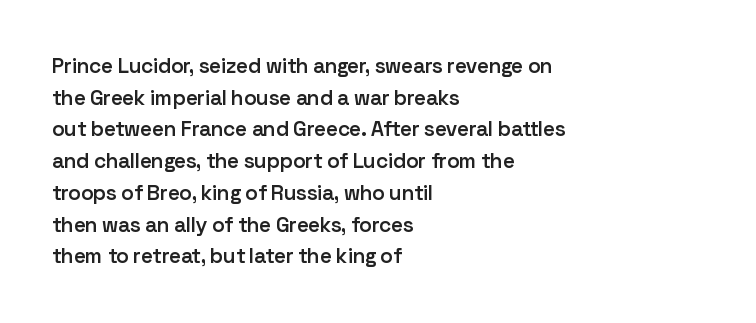
Italic? Not at all — the glyphs are vertical. A typesetter would call this zero additional tracking. The typesetting leans somewhat heavy: a semibold. The string is rendered with underlining switched off. The setting favours the left margin, as ordinary paragraphs usually do.
